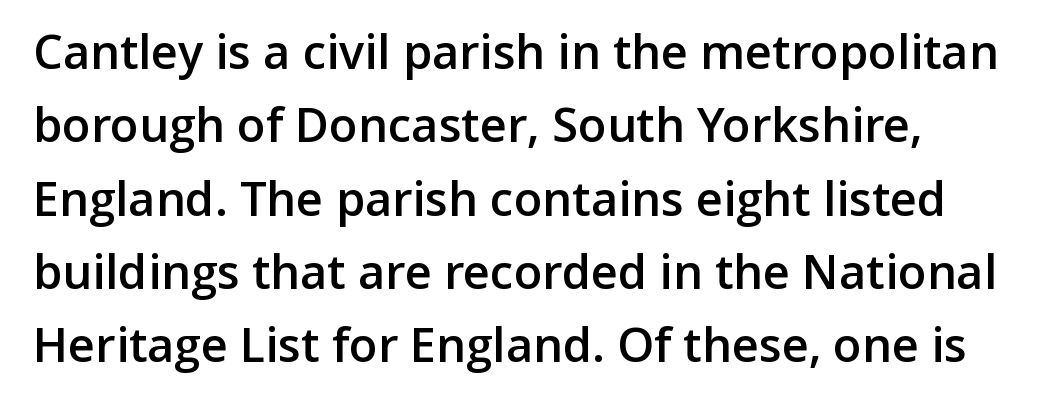
To sum up the face: it is a sans, with no serifs. Bold? Not quite — semibold, heavier than regular but stopping short. Think of a printed novel: that variable character pitch is what you see here. This sample uses an upright cut, with every glyph sitting square on the baseline.
